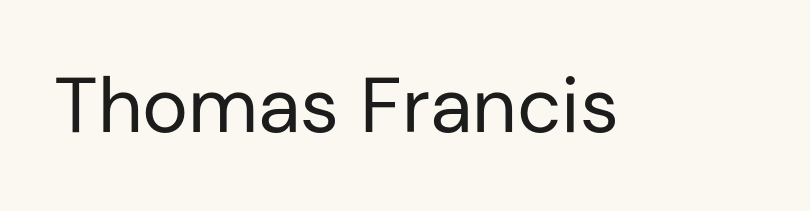
Q: Is the text bold? A: No.
Q: Is the text italic (slanted)? A: No, it is upright.
Q: Is the typeface a serif or a sans-serif typeface? A: Sans-serif.
Q: Is the text underlined? A: No.
Q: Is the spacing between letters normal or unusually wide? A: Normal.
Q: Width (condensed, normal, or wide)? A: Normal.
Q: Stroke contrast? A: Low.
Q: x-height? A: Medium.
Q: Monospaced? A: No.
